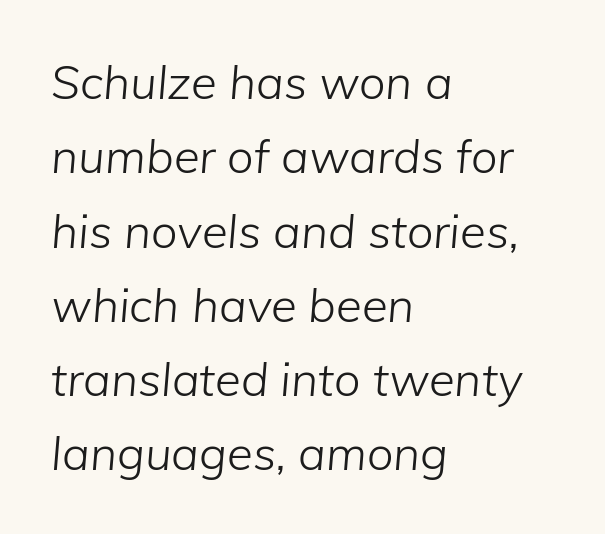
The image shows 47 px light type, italic (leaning right); set left-aligned, normal line spacing (1.58x), normal letter spacing, not underlined; low stroke contrast and a medium x-height.
